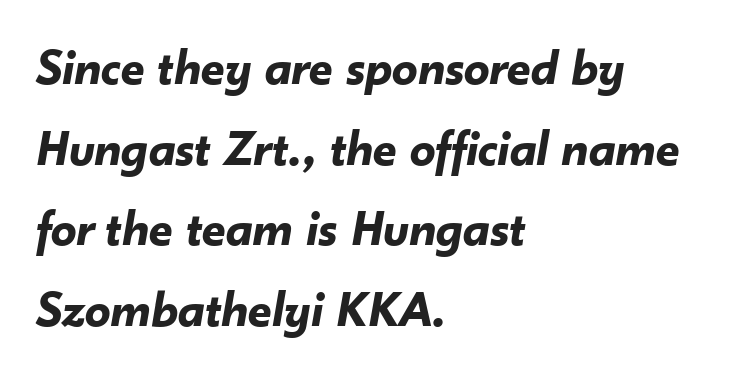
{"italic": "yes", "lean": "right", "slant_degrees": 10, "bold": "yes", "weight": "bold", "width": "normal", "stroke_contrast": "low", "x_height": "small", "monospaced": "no", "underline": "no", "align": "left", "line_spacing": "normal", "line_spacing_ratio": 1.58, "letter_spacing": "normal", "letter_spacing_em": 0.0, "glyph_px": 51}
